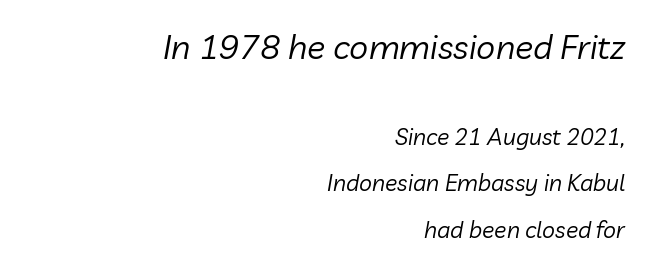
Q: Is the text bold? A: No.
Q: Is the text italic (slanted)? A: Yes, it leans right by about 10 degrees.
Q: Is the text underlined? A: No.
Q: How is the paragraph aligned? A: Right-aligned.
Q: Is the spacing between letters normal or unusually wide? A: Normal.
Q: Is the spacing between lines tight, normal or loose? A: Loose.
Q: Which block of text is set in a larger size, the first (top) or the second (bottom)? A: The first (top) one.
Q: Width (condensed, normal, or wide)? A: Normal.
Q: Stroke contrast? A: Low.
Q: x-height? A: Medium.
Q: Monospaced? A: No.
